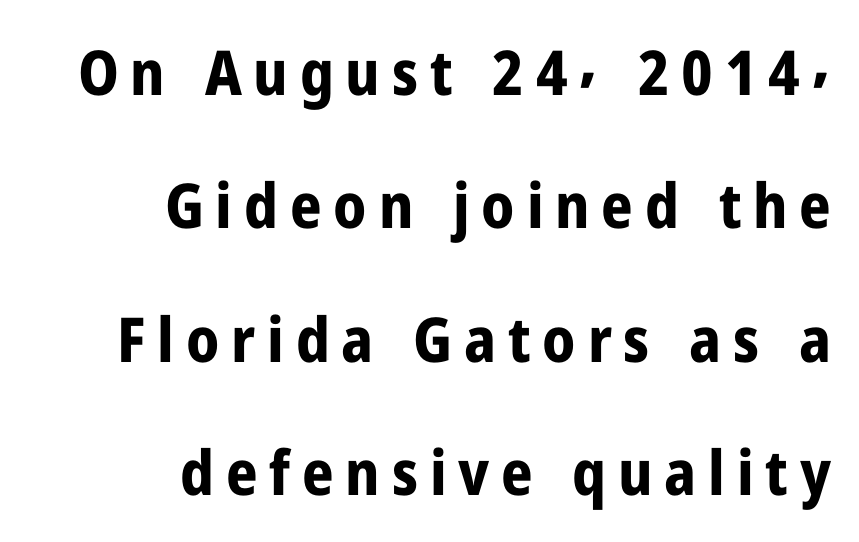
{"serif": "no", "italic": "no", "bold": "yes", "weight": "bold", "width": "condensed", "stroke_contrast": "low", "x_height": "medium", "monospaced": "no", "underline": "no", "align": "right", "line_spacing": "loose", "line_spacing_ratio": 2.15, "glyph_px": 62}
